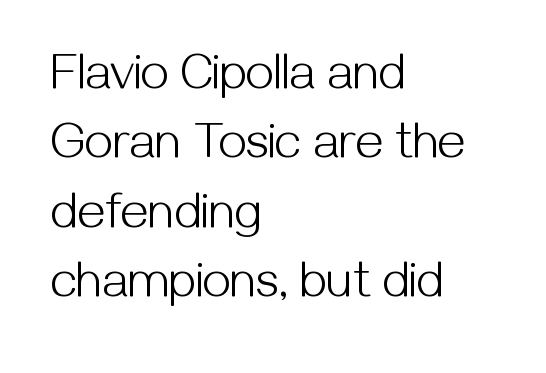
Honestly, the row spacing looks completely unremarkable. Characters follow at the spacing the type designer built in. The strokes are not fattened; the text isn't bold. Proportional: the letters do not fall into vertical columns. The ragged edge is on the right, which tells us the setting is flush left. Beneath every word, the page is bare.
